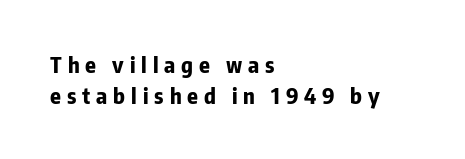
Caption: bold face, heavy strokes. How are the letters spaced? Widely, with obvious added tracking. The specimen omits any rule beneath the text block's lines. The specimen reads as upright at a glance. How would I describe the line gaps? Plain and ordinary. Left-aligned paragraph, ragged on the right.
